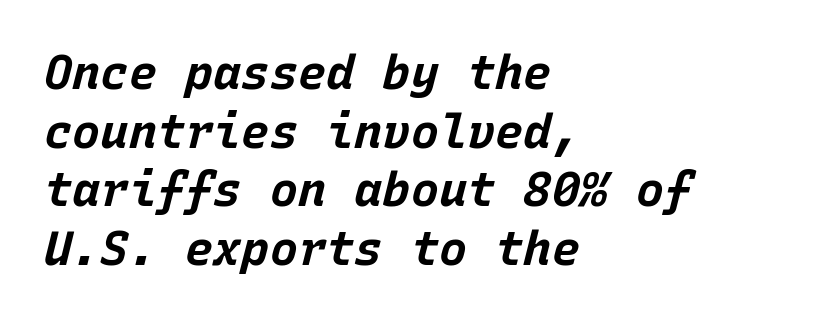
{"italic": "yes", "lean": "right", "slant_degrees": 15, "bold": "yes", "weight": "bold", "width": "normal", "stroke_contrast": "low", "x_height": "large", "monospaced": "yes", "underline": "no", "align": "left", "line_spacing": "normal", "line_spacing_ratio": 1.25, "letter_spacing": "normal", "letter_spacing_em": 0.0, "glyph_px": 47}
